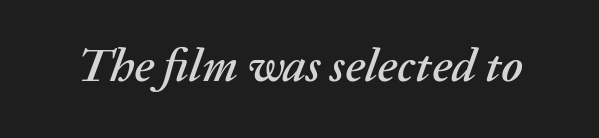
{"italic": "yes", "lean": "right", "slant_degrees": 20, "width": "normal", "stroke_contrast": "medium", "x_height": "medium", "monospaced": "no", "underline": "no", "letter_spacing": "normal", "letter_spacing_em": 0.0, "glyph_px": 47}
